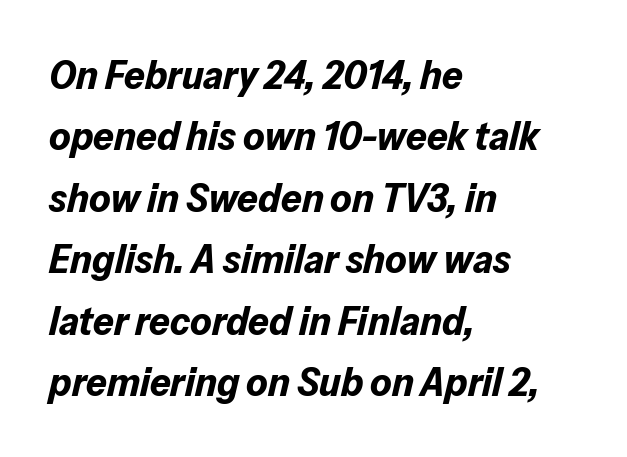
The image shows 41 px bold type, italic (leaning right); set left-aligned, normal line spacing (1.5x), normal letter spacing, not underlined; low stroke contrast and a medium x-height.
